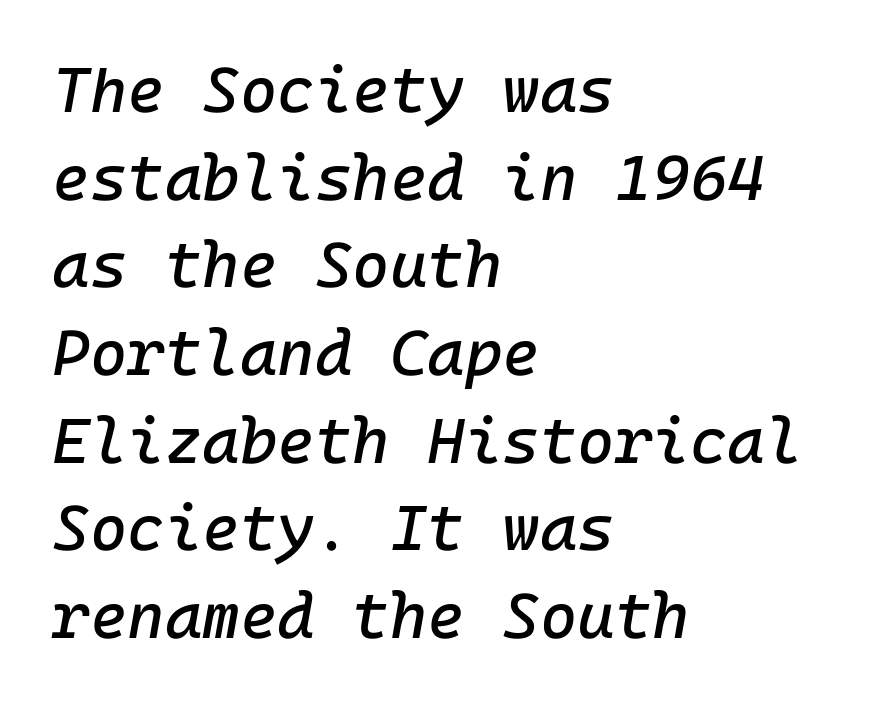
Q: Is the text italic (slanted)? A: Yes, it leans right by about 10 degrees.
Q: Is the text underlined? A: No.
Q: How is the paragraph aligned? A: Left-aligned.
Q: Is the spacing between letters normal or unusually wide? A: Normal.
Q: Is the spacing between lines tight, normal or loose? A: Normal.
Q: Width (condensed, normal, or wide)? A: Normal.
Q: Stroke contrast? A: Low.
Q: x-height? A: Medium.
